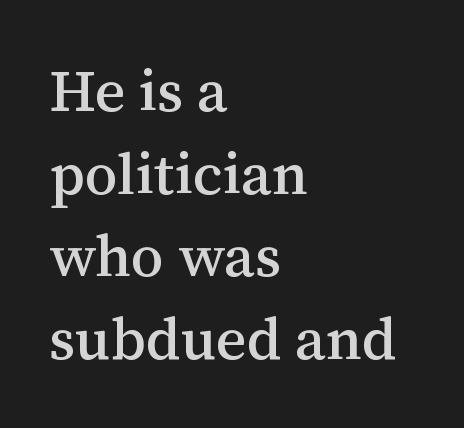
Small tapered or slab feet sit at the stroke ends, so this counts as serif. In terms of letterspacing, this is plain default setting. How would I describe the line gaps? Plain and ordinary. Character widths vary here, with narrow letters taking less room than wide ones.
